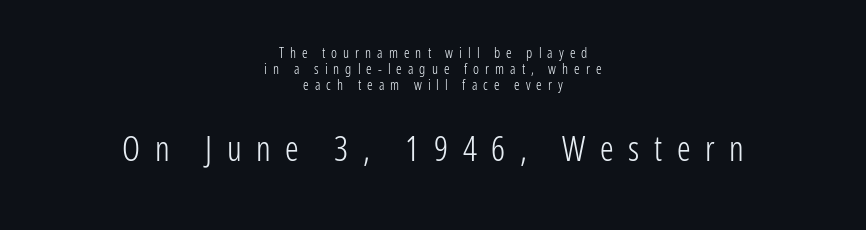
{"serif": "no", "italic": "no", "bold": "no", "weight": "light", "width": "condensed", "stroke_contrast": "low", "x_height": "medium", "monospaced": "no", "underline": "no", "align": "center", "line_spacing_ratio": 1.16, "letter_spacing": "wide", "letter_spacing_em": 0.43, "larger_block": "second", "size_ratio": 2.43, "glyph_px": 34}
